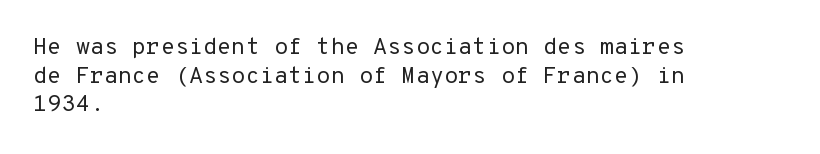
Beneath every word, the page is bare. On a weight scale, this lands at 450 or below. Look at the tracking — it's just the regular setting, nothing added. The typesetter chose a ragged-right arrangement here. Upright lettering throughout.
